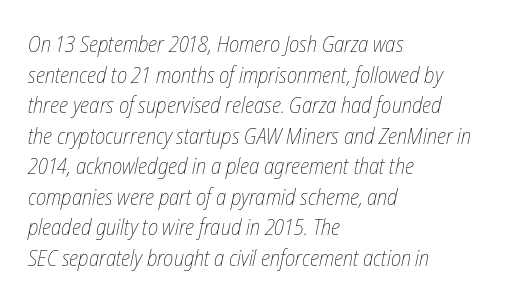
{"italic": "yes", "lean": "right", "slant_degrees": 12, "bold": "no", "underline": "no", "align": "left", "line_spacing": "normal", "line_spacing_ratio": 1.39, "letter_spacing": "normal", "letter_spacing_em": 0.0, "glyph_px": 22}
